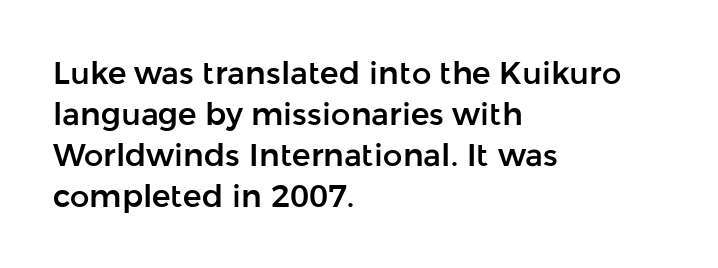
Proportional: the letters do not fall into vertical columns. The type family on display is of the sans-serif kind. Vertically, the passage feels balanced, rows spaced as you'd expect. The type sits square on the baseline with zero lean. Between one letter and the next there's only the usual sliver of space. In CSS terms this would be text-align: left.
